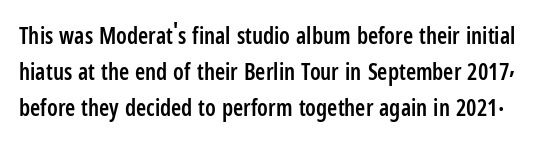
The image shows 23 px text type, upright; set normal line spacing (1.56x), normal letter spacing, not underlined.
